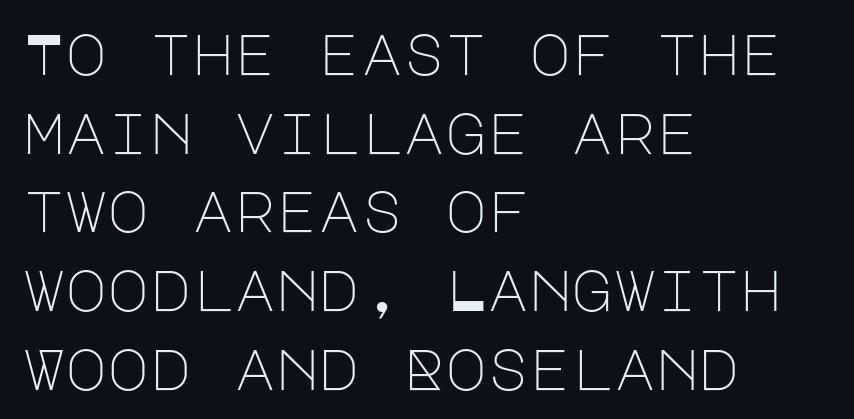
{"serif": "no", "italic": "no", "bold": "no", "weight": "light", "width": "normal", "stroke_contrast": "low", "x_height": "large", "underline": "no", "align": "left", "line_spacing": "normal", "line_spacing_ratio": 1.38, "letter_spacing": "normal", "letter_spacing_em": 0.0, "glyph_px": 57}
